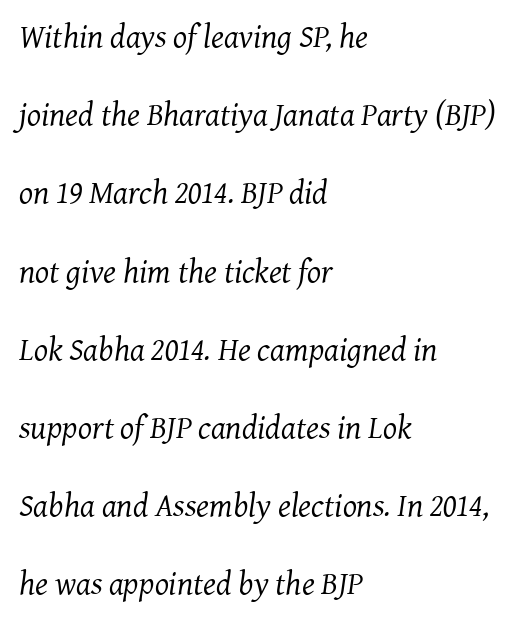
{"serif": "yes", "italic": "yes", "lean": "right", "slant_degrees": 7, "bold": "no", "weight": "regular", "width": "normal", "stroke_contrast": "medium", "x_height": "medium", "monospaced": "no", "underline": "no", "align": "left", "line_spacing": "loose", "line_spacing_ratio": 2.37, "letter_spacing": "normal", "letter_spacing_em": 0.0, "glyph_px": 33}
